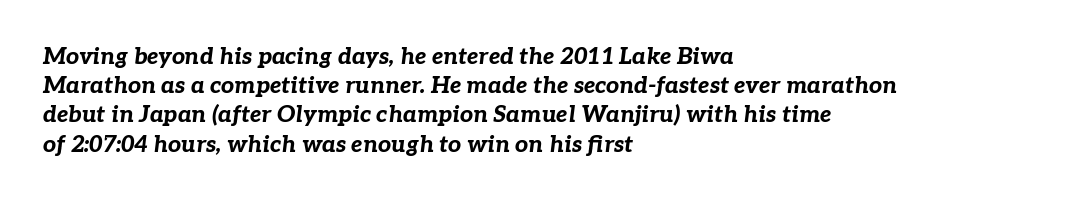
{"italic": "yes", "lean": "right", "slant_degrees": 7, "bold": "yes", "underline": "no", "align": "left", "line_spacing": "normal", "line_spacing_ratio": 1.27, "letter_spacing": "normal", "letter_spacing_em": 0.0, "glyph_px": 23}
